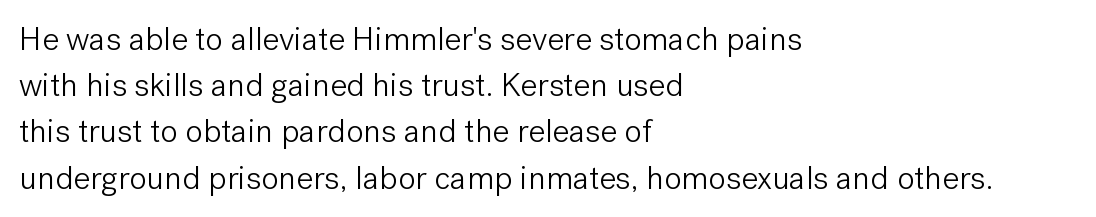
The image shows 33 px light sans-serif type, upright; set left-aligned, normal line spacing (1.4x), normal letter spacing, not underlined; low stroke contrast and a medium x-height.
